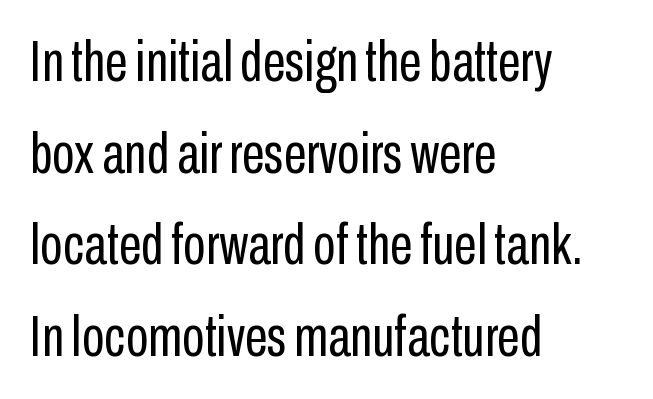
{"serif": "no", "italic": "no", "bold": "no", "weight": "regular", "width": "condensed", "stroke_contrast": "low", "x_height": "medium", "monospaced": "no", "underline": "no", "align": "left", "line_spacing": "normal", "line_spacing_ratio": 1.58, "letter_spacing": "normal", "letter_spacing_em": 0.0, "glyph_px": 58}
